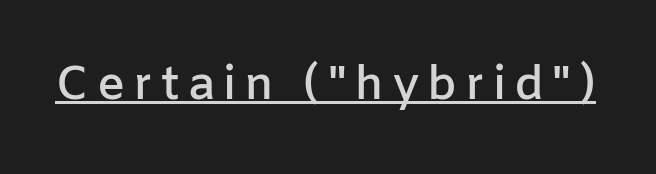
Students, observe the line beneath the letters — that is underlining. The font's upright variant was chosen for this text. Think of a printed novel: that variable character pitch is what you see here. To sum up the face: it is a sans, with no serifs. The face used here is a semibold: visibly heavier than regular, lighter than bold.
